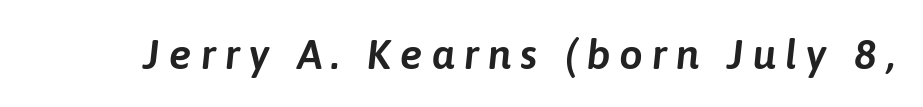
Note the varied advance widths — an 'i' is clearly narrower than an 'm'. Each row of text sits above clean, open space. Students, note that the glyphs here are deliberately spaced far apart. An italicized treatment has been applied to the whole sample.
